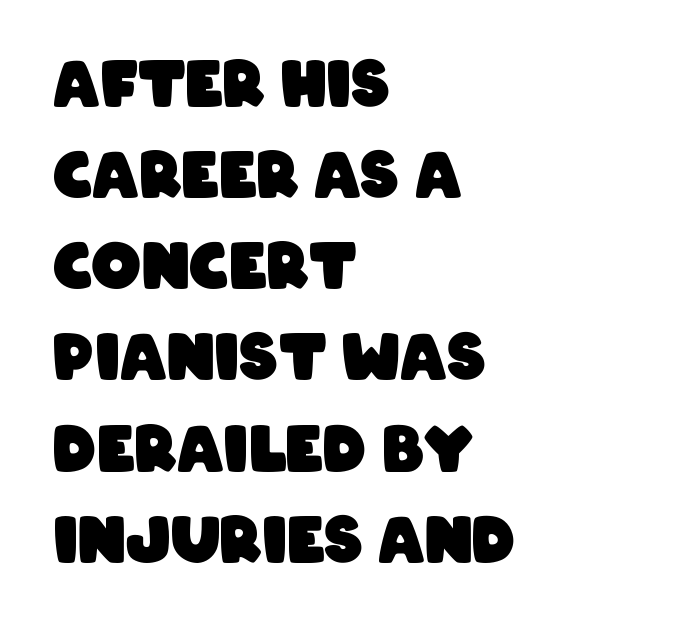
These lines stack with their left ends in a neat column. Baseline-to-baseline distance is the conventional proportion of letter height. The text was rendered using a sans face with plain stroke endings. Varying glyph widths throughout — classic text-font behaviour.
